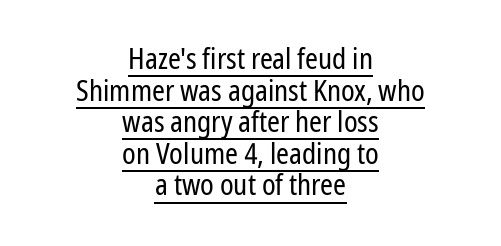
Quick note: interline space is minimal. Stroke mass is kept to a normal reading level or below. Does the copy run flush right? No — it is centered line by line. This sample uses an upright cut, with every glyph sitting square on the baseline.
